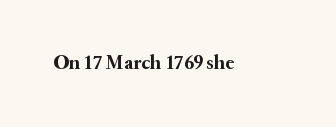
Q: Is the text bold? A: Yes.
Q: Is the text italic (slanted)? A: No, it is upright.
Q: Is the text underlined? A: No.
Q: Is the spacing between letters normal or unusually wide? A: Normal.
